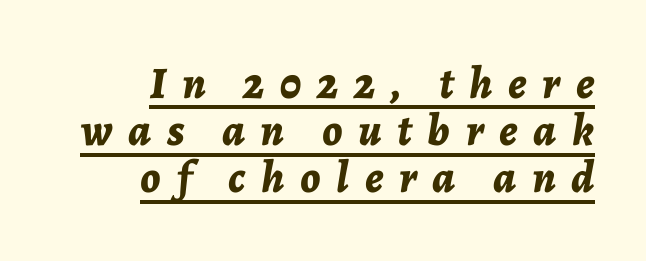
Like a heading marked for emphasis, these lines bear an underscore. The tracking reads as deliberately expanded to a designer's eye. You can tell it's italic because the verticals aren't actually vertical. Is this a fixed-width face? No — the glyphs have proportional, varying widths. Successive baselines arrive quickly, one right under another.
